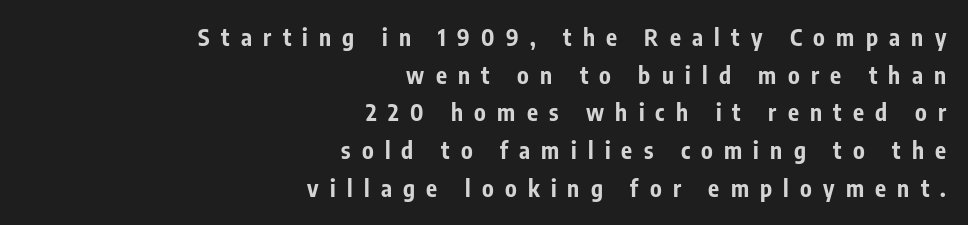
Plenty of ink on the page — the face is bold. Characters remain perfectly vertical along every line. Quick note: underline off. Is the block centered? No — it sits flush against the right margin.
